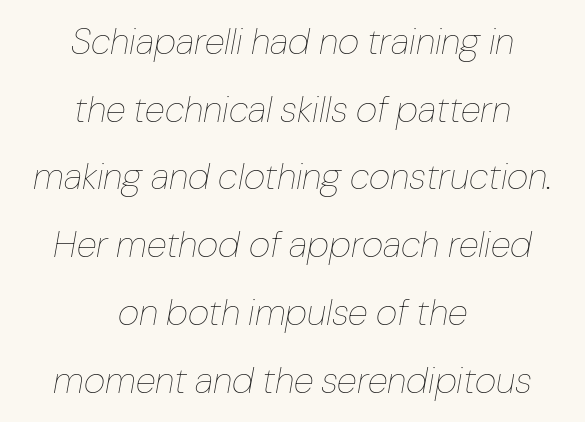
{"italic": "yes", "lean": "right", "slant_degrees": 10, "bold": "no", "weight": "thin", "width": "normal", "stroke_contrast": "low", "x_height": "medium", "monospaced": "no", "underline": "no", "align": "center", "line_spacing_ratio": 1.83, "letter_spacing": "normal", "letter_spacing_em": 0.0, "glyph_px": 37}
